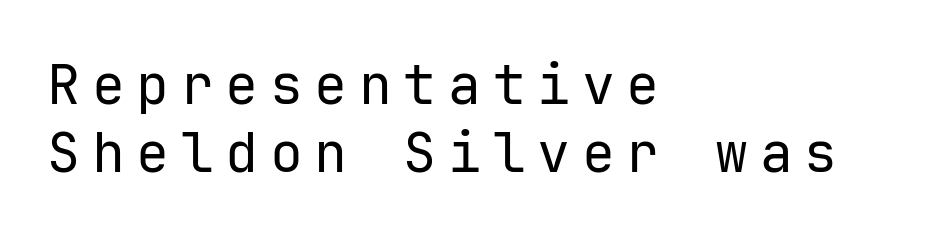
The horizontal fit of the characters is loose and conspicuously gappy. No italicization has been applied; the sample stays upright. Heft: none added — not bold. Every character here occupies the same horizontal width, giving the sample a typewriter-like rhythm. The gap between lines stays unmarked.
